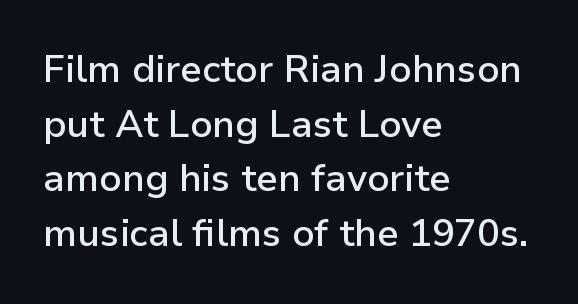
Q: Is the text bold? A: Semi-bold.
Q: Is the text italic (slanted)? A: No, it is upright.
Q: Is the typeface a serif or a sans-serif typeface? A: Sans-serif.
Q: Is the text underlined? A: No.
Q: How is the paragraph aligned? A: Left-aligned.
Q: Is the spacing between letters normal or unusually wide? A: Normal.
Q: Is the spacing between lines tight, normal or loose? A: Normal.
Q: Width (condensed, normal, or wide)? A: Normal.
Q: Stroke contrast? A: Low.
Q: x-height? A: Medium.
Q: Monospaced? A: No.
